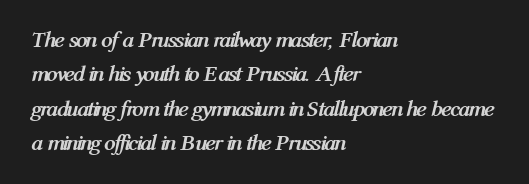
The text carries the slant typical of an italic or oblique font. Pretty heavy lettering here — definitely bold. Students, note that the glyphs here touch the page at normal intervals. The typesetter chose a ragged-right arrangement here. Each new line begins a customary step beneath the previous one. Decoration check: the copy has no underline.
